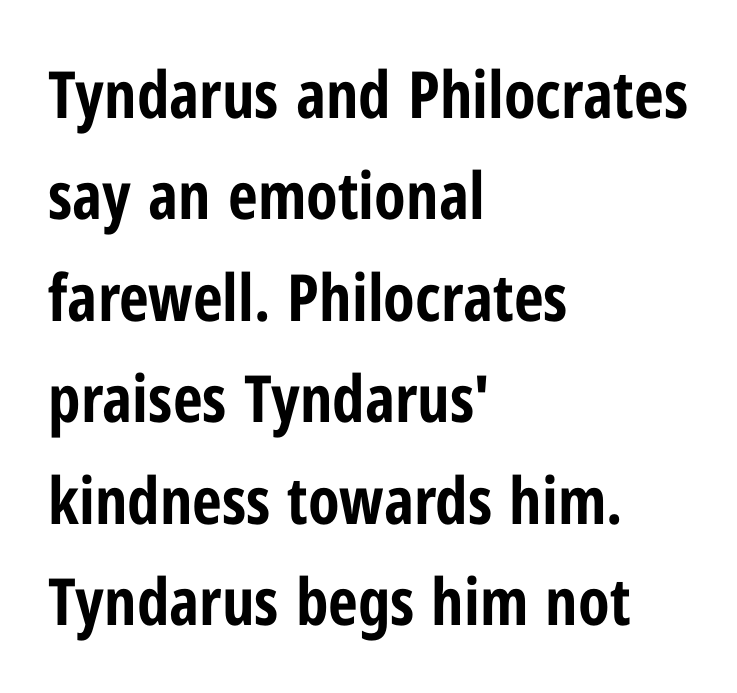
Q: Is the text bold? A: Yes.
Q: Is the text italic (slanted)? A: No, it is upright.
Q: Is the typeface a serif or a sans-serif typeface? A: Sans-serif.
Q: Is the text underlined? A: No.
Q: How is the paragraph aligned? A: Left-aligned.
Q: Is the spacing between letters normal or unusually wide? A: Normal.
Q: Is the spacing between lines tight, normal or loose? A: Normal.
Q: Width (condensed, normal, or wide)? A: Condensed.
Q: Stroke contrast? A: Low.
Q: x-height? A: Medium.
Q: Monospaced? A: No.
